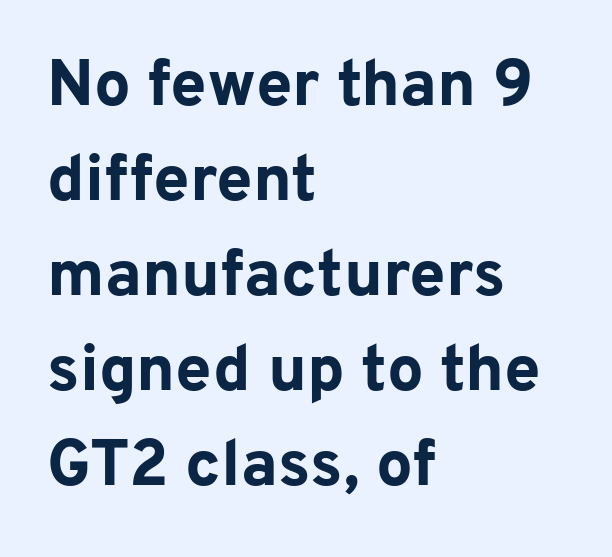
The font's upright variant was chosen for this text. Clear beneath every line of the passage. Heft: maximum for text — a bold. The face used here is rendered with its standard letterfit. Spacing verdict: proportional, widths tailored to each character.
